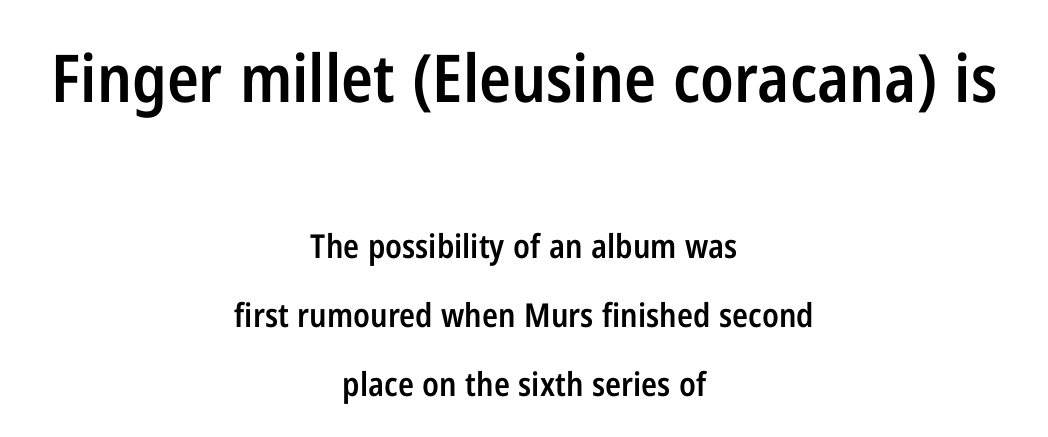
Does the leading feel generous? Absolutely, it's lavish. The lines in this sample share a center point and differ in where they start and stop. Glyph-to-glyph distance matches everyday printed text. Stems and bowls a touch heavier than normal — semibold. The font's upright variant was chosen for this text.
